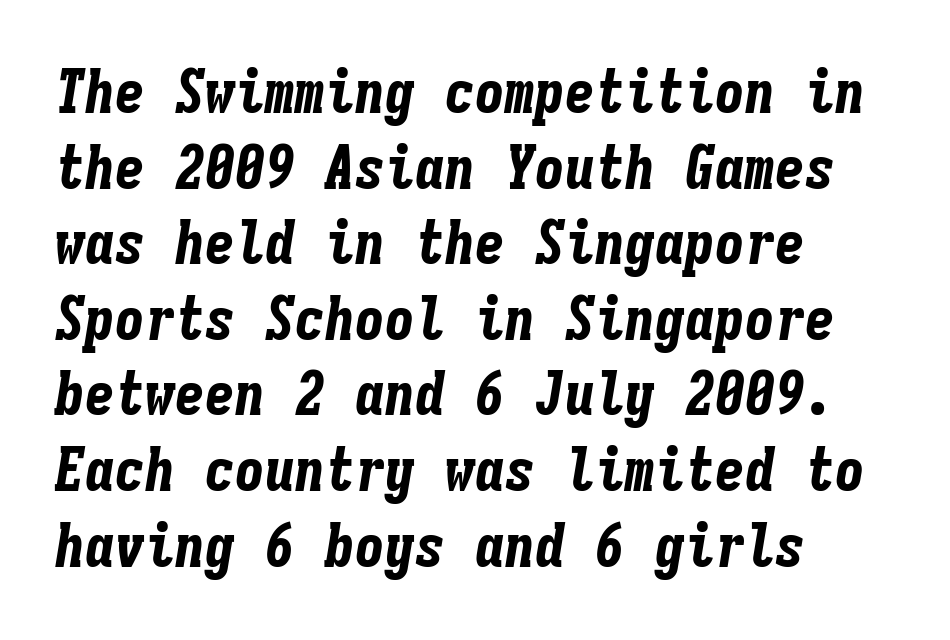
In terms of weight, the rendering is a true, heavy bold. The line-height multiplier appears to be the usual default. Notice how the passage keeps a crisp vertical edge on the left only. A typesetter would call this monospace, since all characters share one set width. This is oblique type, the kind used for emphasis or titles.
